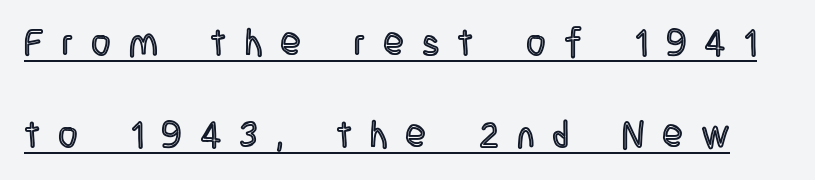
Spacing between characters has been opened up far beyond the box default. Like a heading marked for emphasis, these lines bear an underscore. The rendering uses a large line-height, opening up the rows. The letters stand upright; this is a roman face. Varying glyph widths throughout — classic text-font behaviour.
